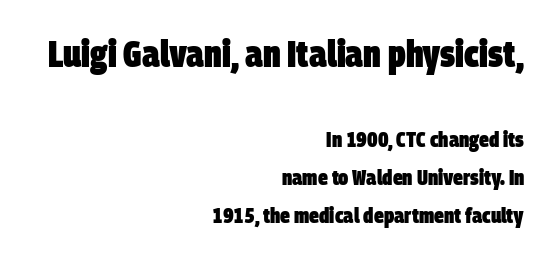
Q: Is the text bold? A: Yes.
Q: Is the typeface a serif or a sans-serif typeface? A: Sans-serif.
Q: Is the text underlined? A: No.
Q: How is the paragraph aligned? A: Right-aligned.
Q: Is the spacing between letters normal or unusually wide? A: Normal.
Q: Which block of text is set in a larger size, the first (top) or the second (bottom)? A: The first (top) one.
Q: Width (condensed, normal, or wide)? A: Condensed.
Q: Stroke contrast? A: Low.
Q: x-height? A: Large.
Q: Monospaced? A: No.
